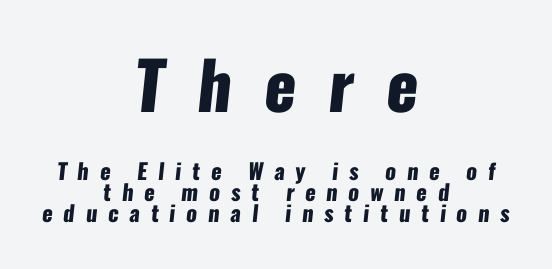
Regarding leading, the lines here are crowded together. Rule under the text: the space is simply empty. I'd call this a sans setting — the letters go barefoot. The compositor balanced each line on the midline. Of the two passages, the one on top uses the larger point size.
